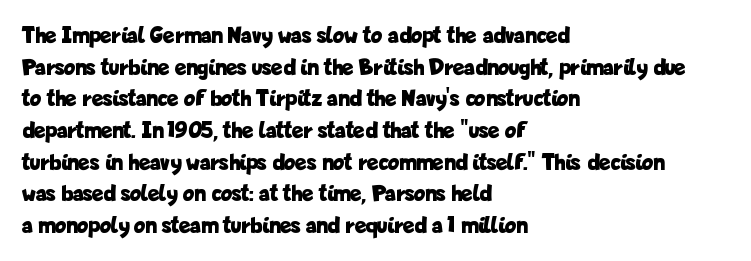
The image shows 24 px bold type, upright; set left-aligned, normal line spacing (1.32x), normal letter spacing, not underlined.
